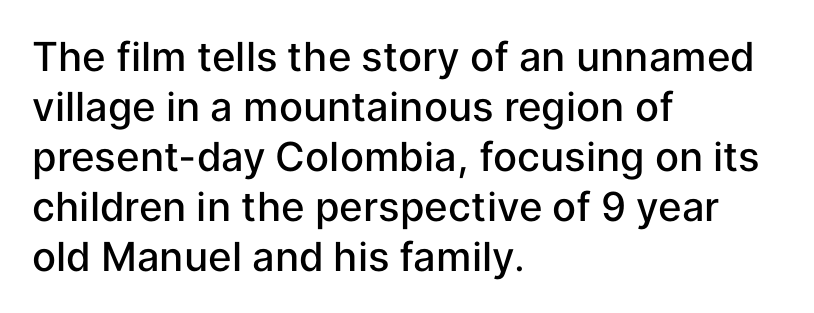
Is this a fixed-width face? No — the glyphs have proportional, varying widths. If you measured baseline to baseline, you'd find a middling distance. The type sits square on the baseline with zero lean. Typographic density is moderately raised because the face is semibold. Tracking value appears to be zero — textbook default spacing.
